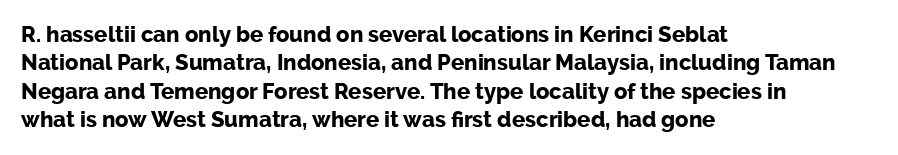
Q: Is the text bold? A: Yes.
Q: Is the text italic (slanted)? A: No, it is upright.
Q: Is the text underlined? A: No.
Q: How is the paragraph aligned? A: Left-aligned.
Q: Is the spacing between letters normal or unusually wide? A: Normal.
Q: Is the spacing between lines tight, normal or loose? A: Normal.
